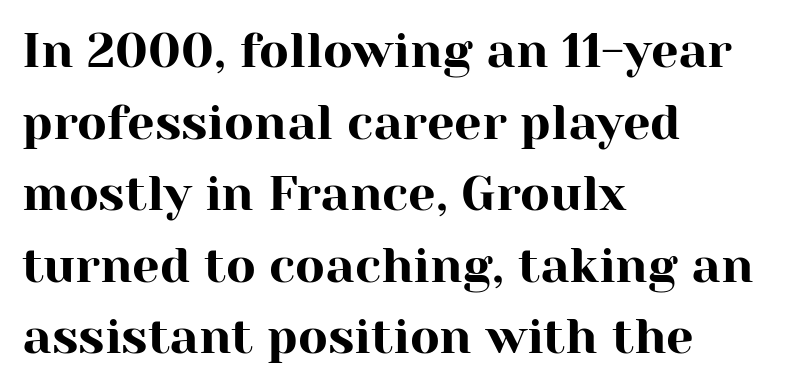
Caption: standard tracking, unaltered. Students, observe: this is what conventionally led text looks like. A typesetter would label this face a serif. The rendering uses natural spacing where letterforms have individual widths. The foot of each line stays bare and open.
